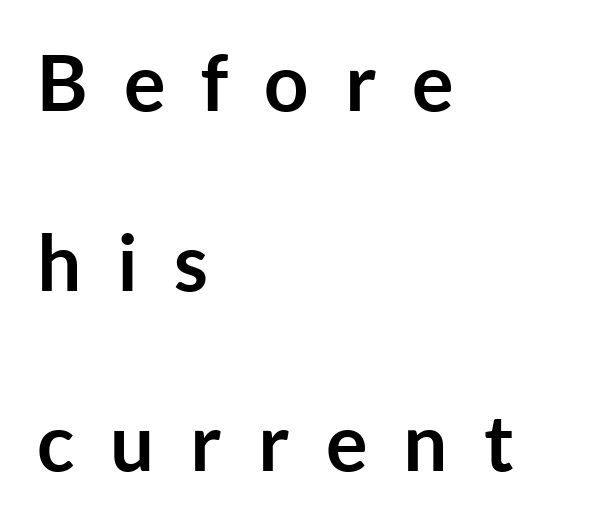
The image shows 78 px semibold sans-serif type, upright; set left-aligned, loose line spacing (2.31x), unusually wide letter spacing (+0.46 em), not underlined; low stroke contrast and a medium x-height.
